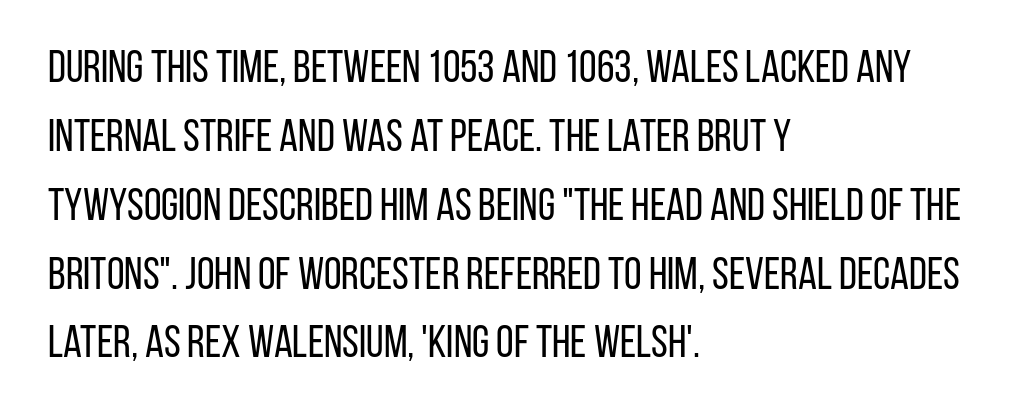
{"serif": "no", "italic": "no", "bold": "no", "weight": "regular", "width": "condensed", "stroke_contrast": "low", "x_height": "large", "monospaced": "no", "underline": "no", "align": "left", "line_spacing": "normal", "line_spacing_ratio": 1.53, "letter_spacing": "normal", "letter_spacing_em": 0.0, "glyph_px": 45}
